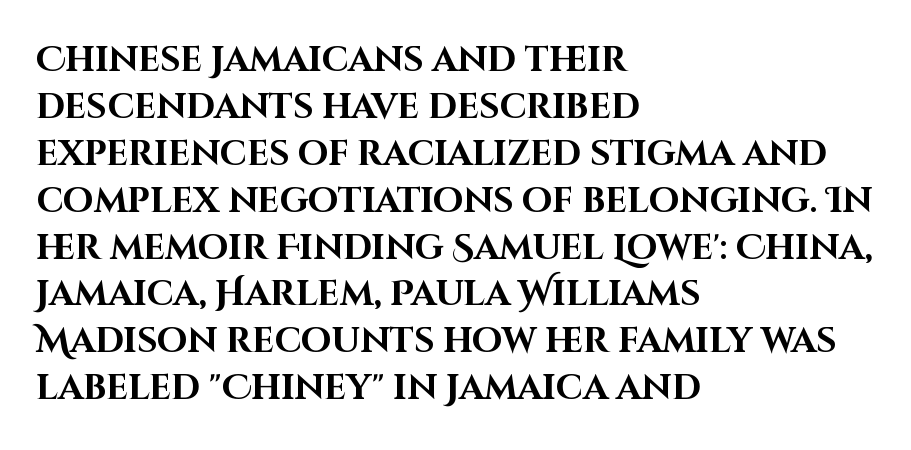
{"serif": "no", "italic": "no", "bold": "yes", "weight": "bold", "width": "normal", "stroke_contrast": "high", "x_height": "large", "monospaced": "no", "underline": "no", "align": "left", "line_spacing": "normal", "line_spacing_ratio": 1.34, "letter_spacing": "normal", "letter_spacing_em": 0.0, "glyph_px": 35}
